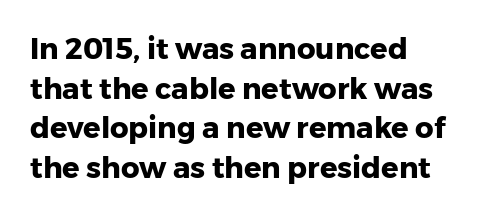
{"serif": "no", "italic": "no", "bold": "yes", "weight": "heavy", "width": "normal", "stroke_contrast": "low", "x_height": "medium", "monospaced": "no", "underline": "no", "align": "left", "line_spacing": "normal", "line_spacing_ratio": 1.37, "letter_spacing": "normal", "letter_spacing_em": 0.0, "glyph_px": 29}
